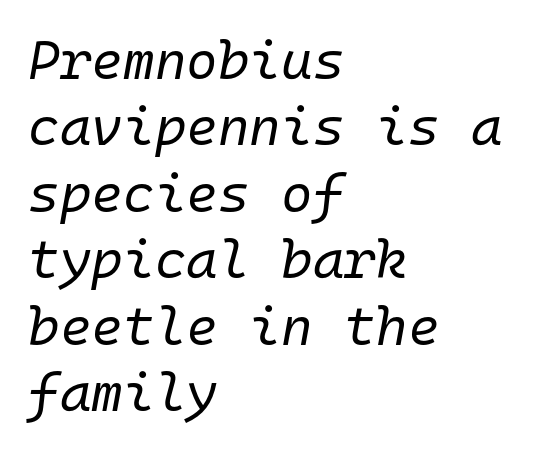
Letters rest on an invisible, unmarked baseline. Stems here are at most as thick as an everyday book face. The letters march in equal steps, a hallmark of fixed-pitch type. Default kerning and tracking; the words read as compact shapes.
